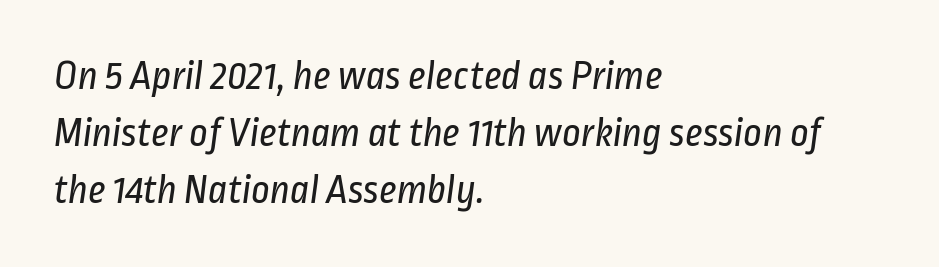
{"serif": "no", "bold": "no", "weight": "regular", "width": "condensed", "stroke_contrast": "low", "x_height": "medium", "monospaced": "no", "underline": "no", "align": "left", "line_spacing": "normal", "line_spacing_ratio": 1.39, "letter_spacing": "normal", "letter_spacing_em": 0.0, "glyph_px": 41}
